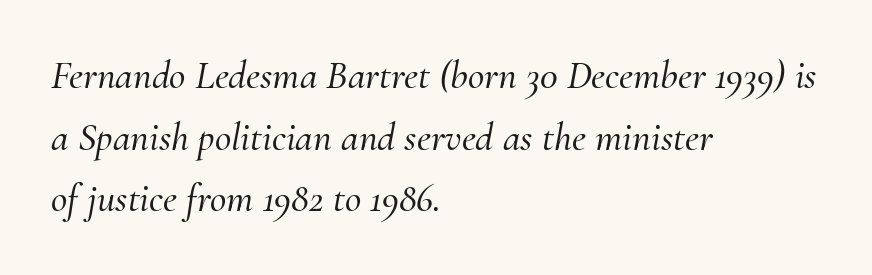
The image shows 40 px serif type, italic (leaning right); set left-aligned, normal line spacing (1.54x), normal letter spacing, not underlined; medium stroke contrast and a small x-height.
